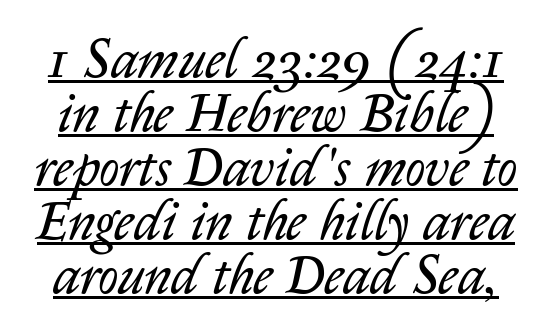
{"italic": "yes", "lean": "right", "slant_degrees": 14, "bold": "no", "weight": "regular", "width": "normal", "stroke_contrast": "low", "x_height": "medium", "monospaced": "no", "underline": "yes", "line_spacing": "tight", "line_spacing_ratio": 0.98, "letter_spacing": "normal", "letter_spacing_em": 0.0, "glyph_px": 55}
